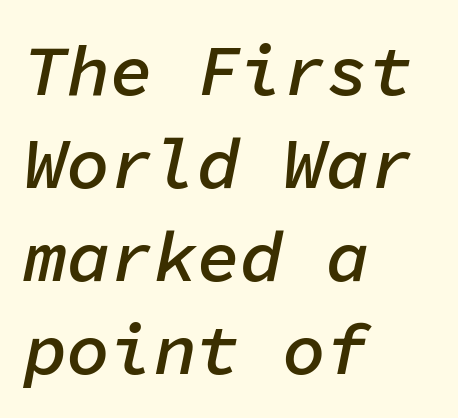
Q: Is the text bold? A: Semi-bold.
Q: Is the text italic (slanted)? A: Yes, it leans right by about 11 degrees.
Q: Is the text underlined? A: No.
Q: How is the paragraph aligned? A: Left-aligned.
Q: Is the spacing between letters normal or unusually wide? A: Normal.
Q: Is the spacing between lines tight, normal or loose? A: Normal.
Q: Width (condensed, normal, or wide)? A: Normal.
Q: Stroke contrast? A: Low.
Q: x-height? A: Medium.
Q: Monospaced? A: Yes.
